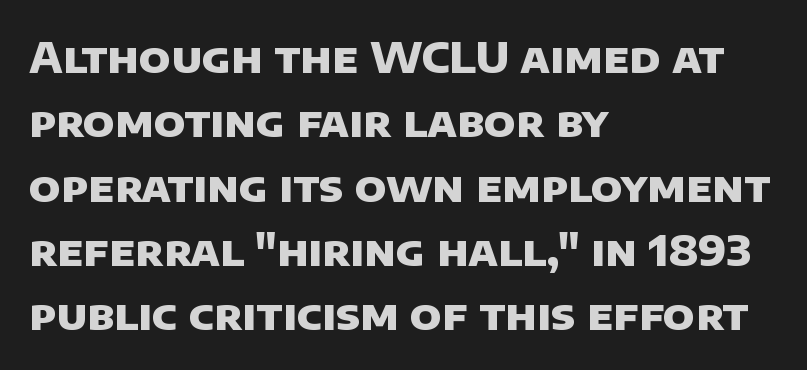
The image shows 42 px heavy sans-serif type; set left-aligned, normal line spacing (1.53x), normal letter spacing, not underlined; low stroke contrast and a large x-height.
